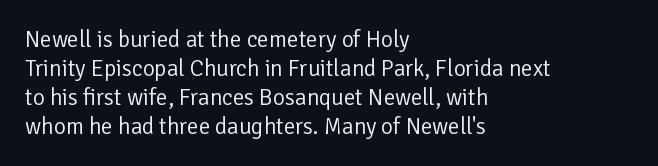
{"italic": "no", "bold": "no", "underline": "no", "align": "left", "line_spacing": "normal", "line_spacing_ratio": 1.26, "letter_spacing": "normal", "letter_spacing_em": 0.0, "glyph_px": 23}
